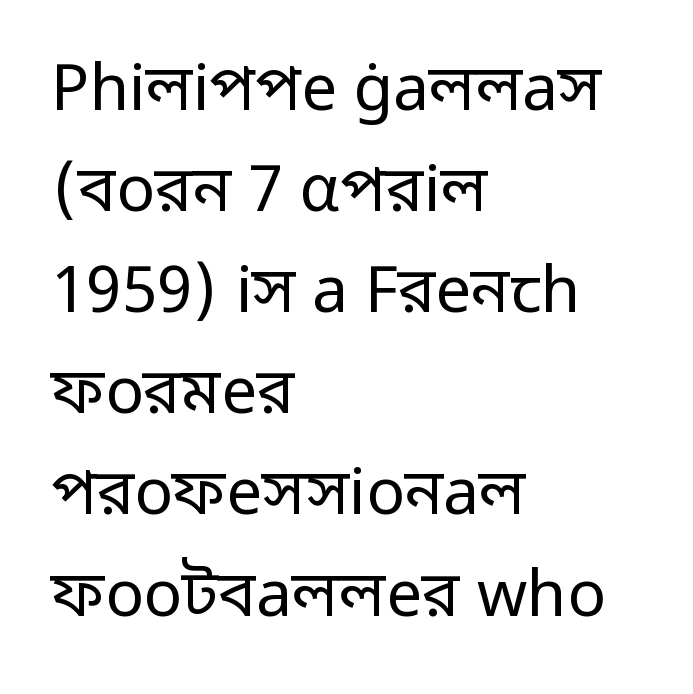
The image shows 64 px regular-weight sans-serif type, upright; set left-aligned, normal line spacing (1.58x), normal letter spacing, not underlined; low stroke contrast and a medium x-height.
